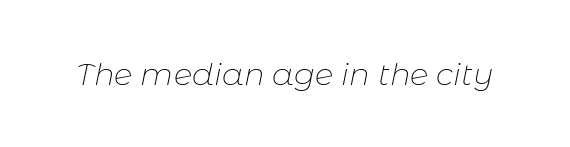
How are the letters spaced? Ordinarily, with no added tracking. Yep, that's italic — everything's leaning. The foot of each line stays bare and open. The letterforms sit at book weight or below. You could not count columns in this text — the font is proportionally spaced.
